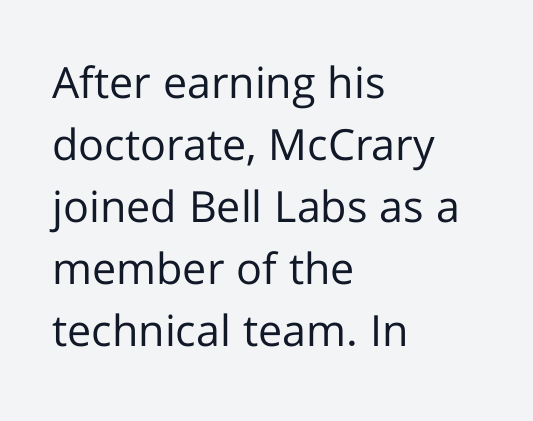
Q: Is the text bold? A: No.
Q: Is the text italic (slanted)? A: No, it is upright.
Q: Is the typeface a serif or a sans-serif typeface? A: Sans-serif.
Q: Is the text underlined? A: No.
Q: How is the paragraph aligned? A: Left-aligned.
Q: Is the spacing between letters normal or unusually wide? A: Normal.
Q: Is the spacing between lines tight, normal or loose? A: Normal.
Q: Width (condensed, normal, or wide)? A: Normal.
Q: Stroke contrast? A: Low.
Q: x-height? A: Medium.
Q: Monospaced? A: No.
